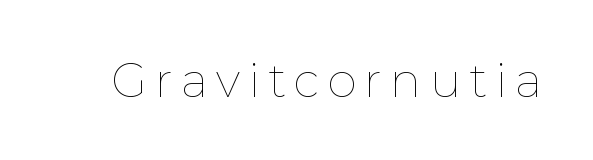
{"italic": "no", "bold": "no", "weight": "thin", "width": "normal", "stroke_contrast": "low", "x_height": "medium", "monospaced": "no", "underline": "no", "glyph_px": 47}
